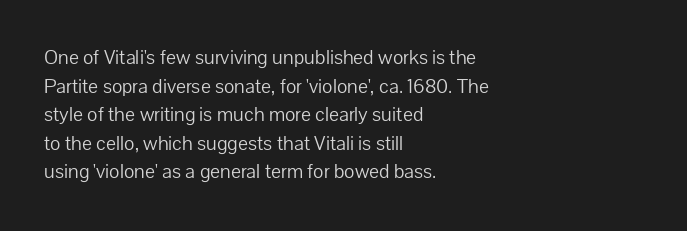
Q: Is the text bold? A: No.
Q: Is the text italic (slanted)? A: No, it is upright.
Q: Is the text underlined? A: No.
Q: How is the paragraph aligned? A: Left-aligned.
Q: Is the spacing between letters normal or unusually wide? A: Normal.
Q: Is the spacing between lines tight, normal or loose? A: Normal.
